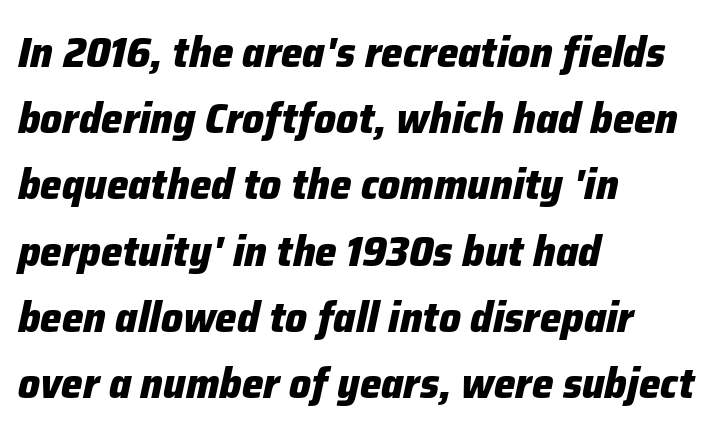
Q: Is the text bold? A: Yes.
Q: Is the text italic (slanted)? A: Yes, it leans right by about 12 degrees.
Q: Is the text underlined? A: No.
Q: How is the paragraph aligned? A: Left-aligned.
Q: Is the spacing between letters normal or unusually wide? A: Normal.
Q: Is the spacing between lines tight, normal or loose? A: Normal.
Q: Width (condensed, normal, or wide)? A: Normal.
Q: Stroke contrast? A: Low.
Q: x-height? A: Medium.
Q: Monospaced? A: No.
